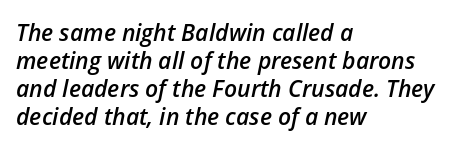
{"italic": "yes", "lean": "right", "slant_degrees": 12, "bold": "semi", "underline": "no", "align": "left", "line_spacing_ratio": 1.22, "letter_spacing": "normal", "letter_spacing_em": 0.0, "glyph_px": 23}
